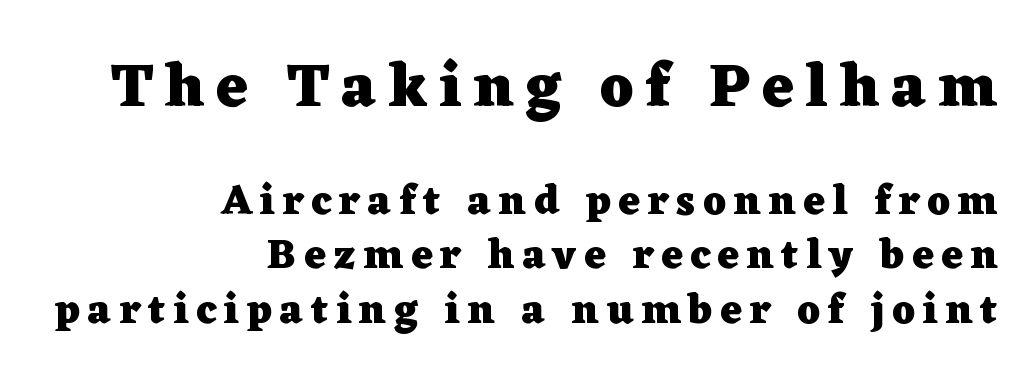
{"serif": "yes", "italic": "no", "bold": "yes", "weight": "heavy", "width": "wide", "stroke_contrast": "low", "x_height": "medium", "monospaced": "no", "underline": "no", "align": "right", "line_spacing": "normal", "line_spacing_ratio": 1.34, "larger_block": "first", "size_ratio": 1.49, "glyph_px": 61}
